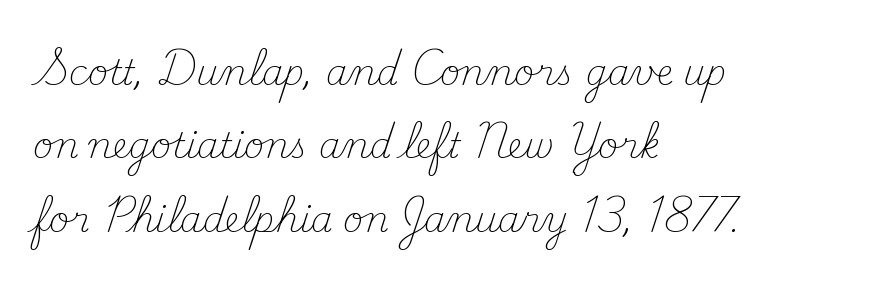
{"serif": "yes", "bold": "no", "weight": "light", "width": "normal", "stroke_contrast": "medium", "x_height": "small", "monospaced": "no", "underline": "no", "align": "left", "line_spacing": "loose", "line_spacing_ratio": 2.1, "letter_spacing": "normal", "letter_spacing_em": 0.0, "glyph_px": 35}
